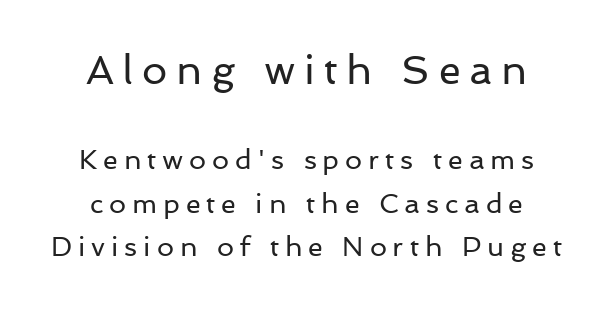
The image shows 40 px regular-weight sans-serif type, upright; set centered, normal line spacing (1.62x), unusually wide letter spacing (+0.22 em), not underlined; the first (top) block is 1.48x larger; low stroke contrast and a medium x-height.
